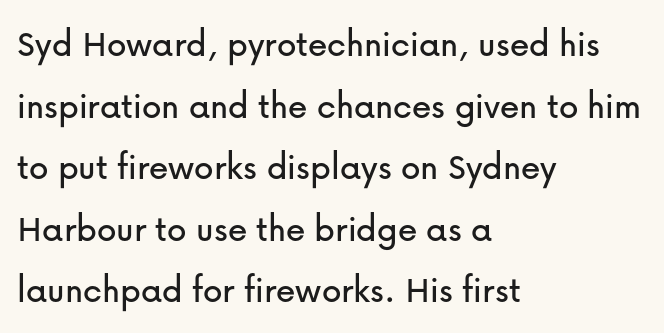
{"serif": "no", "italic": "no", "width": "normal", "stroke_contrast": "low", "x_height": "medium", "monospaced": "no", "underline": "no", "align": "left", "line_spacing": "normal", "line_spacing_ratio": 1.58, "letter_spacing": "normal", "letter_spacing_em": 0.0, "glyph_px": 39}
